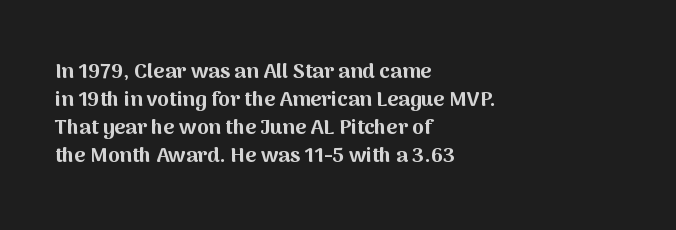
The image shows 21 px bold type, upright; set left-aligned, normal line spacing (1.34x), normal letter spacing, not underlined.
